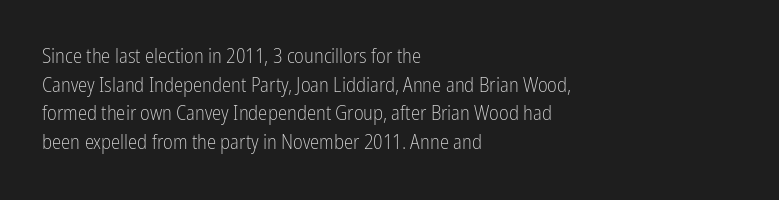
{"italic": "no", "bold": "no", "underline": "no", "align": "left", "line_spacing": "normal", "line_spacing_ratio": 1.36, "letter_spacing": "normal", "letter_spacing_em": 0.0, "glyph_px": 21}
